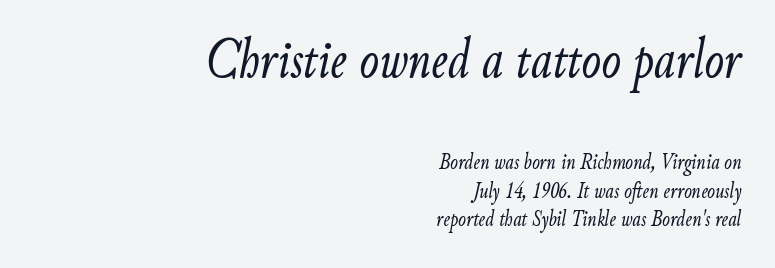
The image shows 58 px light, condensed type, italic (leaning right); set right-aligned, line spacing 1.24x, normal letter spacing, not underlined; the first (top) block is 2.52x larger; low stroke contrast and a small x-height.
